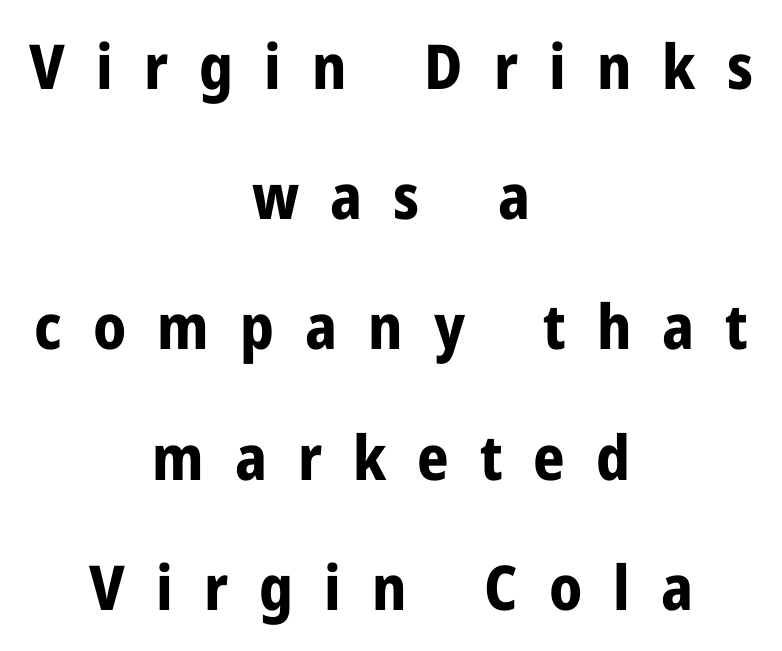
The image shows 62 px bold, condensed sans-serif type, upright; set centered, loose line spacing (2.1x), unusually wide letter spacing (+0.5 em), not underlined; low stroke contrast and a medium x-height.
